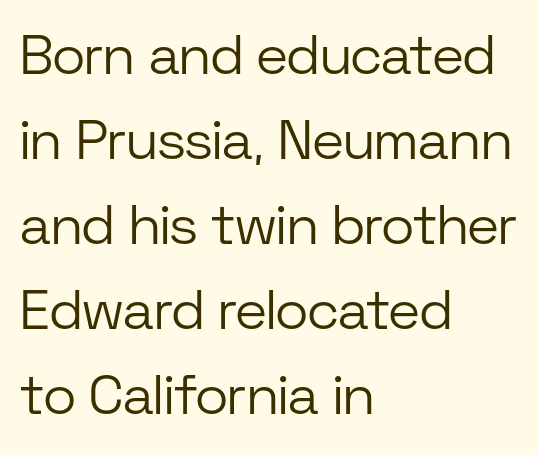
{"serif": "no", "italic": "no", "bold": "no", "weight": "light", "width": "normal", "stroke_contrast": "low", "x_height": "medium", "monospaced": "no", "underline": "no", "align": "left", "line_spacing": "normal", "line_spacing_ratio": 1.52, "letter_spacing": "normal", "letter_spacing_em": 0.0, "glyph_px": 56}
